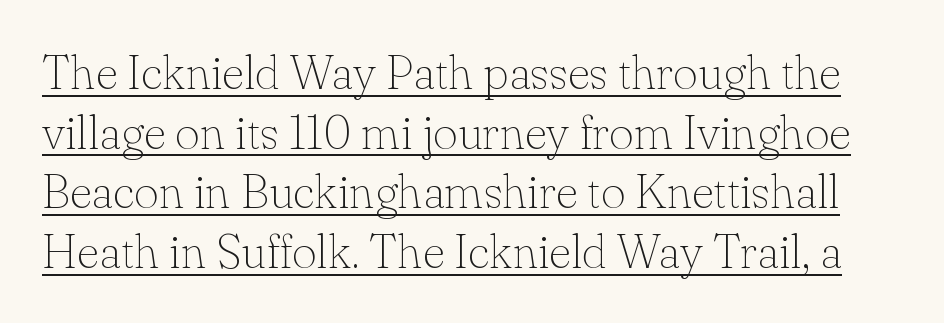
{"serif": "yes", "italic": "no", "bold": "no", "weight": "thin", "width": "normal", "stroke_contrast": "low", "x_height": "small", "monospaced": "no", "underline": "yes", "line_spacing_ratio": 1.24, "letter_spacing": "normal", "letter_spacing_em": 0.0, "glyph_px": 48}
